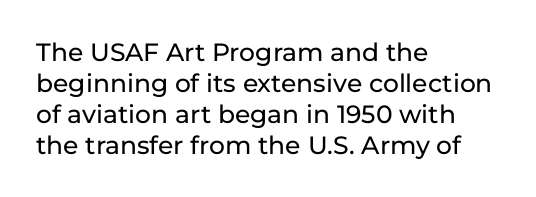
Clear beneath every line of the passage. Is the block centered? No — it sits flush against the left margin. Observe the ordinary spacing: letters are neighbours, not strangers. The letters stand upright; this is a roman face.
